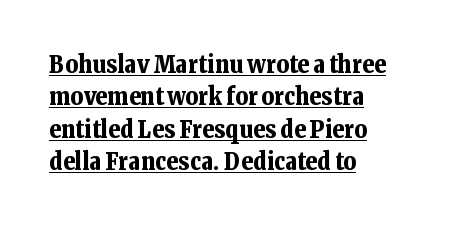
The image shows 24 px bold type, upright; set left-aligned, normal line spacing (1.35x), normal letter spacing, underlined.
